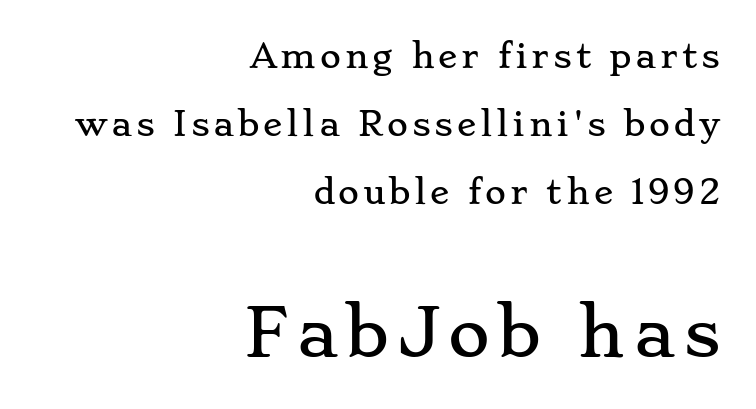
{"serif": "yes", "italic": "no", "width": "wide", "stroke_contrast": "low", "x_height": "small", "monospaced": "no", "underline": "no", "align": "right", "line_spacing": "loose", "line_spacing_ratio": 2.13, "larger_block": "second", "size_ratio": 2.0, "glyph_px": 64}
